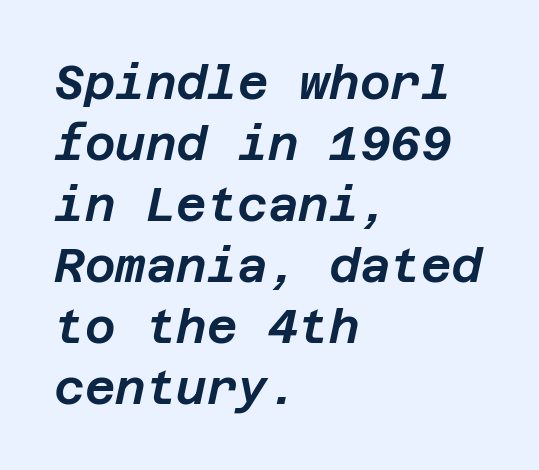
Q: Is the text italic (slanted)? A: Yes, it leans right by about 12 degrees.
Q: Is the text underlined? A: No.
Q: How is the paragraph aligned? A: Left-aligned.
Q: Is the spacing between letters normal or unusually wide? A: Normal.
Q: Is the spacing between lines tight, normal or loose? A: Normal.
Q: Width (condensed, normal, or wide)? A: Normal.
Q: Stroke contrast? A: Low.
Q: x-height? A: Large.
